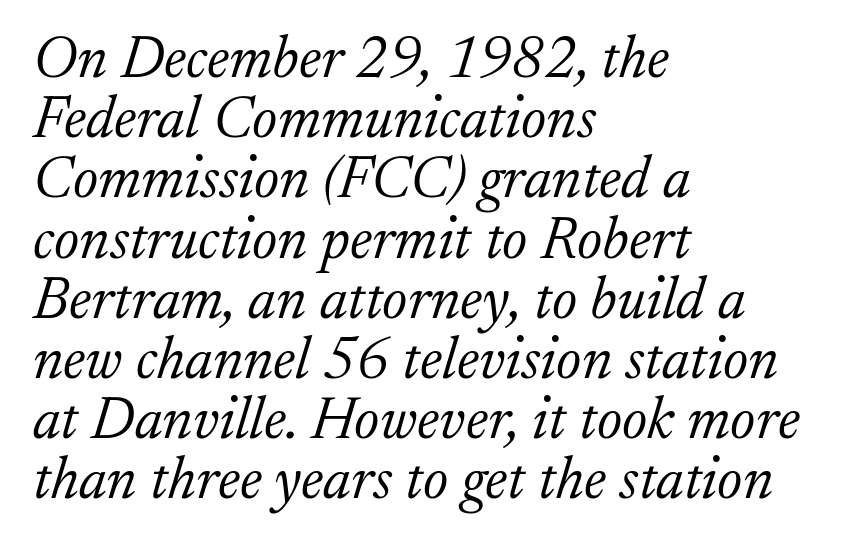
{"serif": "yes", "italic": "yes", "lean": "right", "slant_degrees": 17, "bold": "no", "weight": "light", "width": "normal", "stroke_contrast": "low", "x_height": "medium", "monospaced": "no", "underline": "no", "align": "left", "line_spacing": "tight", "line_spacing_ratio": 1.02, "letter_spacing": "normal", "letter_spacing_em": 0.0, "glyph_px": 59}
